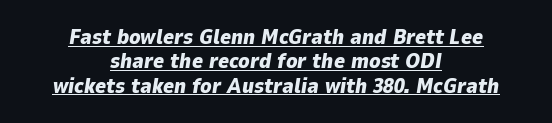
The sample has been set heavy, in full bold. Students, observe the line beneath the letters — that is underlining. The face used here has a pronounced slope to its letters. A typesetter would call this zero additional tracking.
